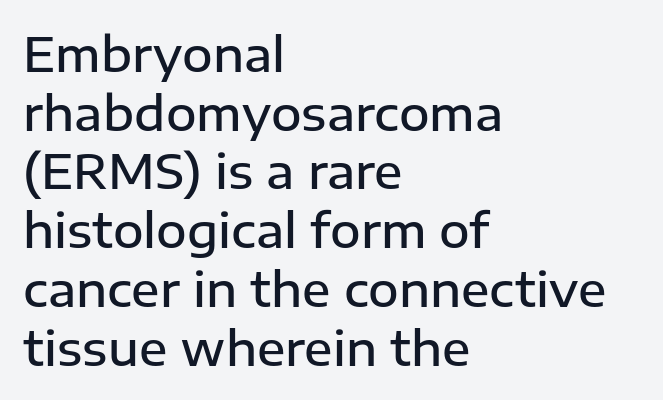
Q: Is the text bold? A: Semi-bold.
Q: Is the text italic (slanted)? A: No, it is upright.
Q: Is the typeface a serif or a sans-serif typeface? A: Sans-serif.
Q: Is the text underlined? A: No.
Q: How is the paragraph aligned? A: Left-aligned.
Q: Is the spacing between letters normal or unusually wide? A: Normal.
Q: Is the spacing between lines tight, normal or loose? A: Normal.
Q: Width (condensed, normal, or wide)? A: Normal.
Q: Stroke contrast? A: Low.
Q: x-height? A: Medium.
Q: Monospaced? A: No.
